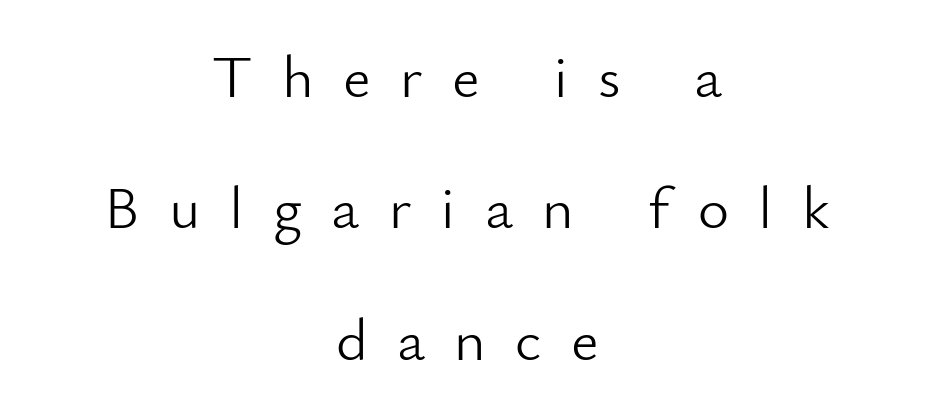
Q: Is the text bold? A: No.
Q: Is the text italic (slanted)? A: No, it is upright.
Q: Is the typeface a serif or a sans-serif typeface? A: Sans-serif.
Q: Is the text underlined? A: No.
Q: How is the paragraph aligned? A: Centered.
Q: Is the spacing between letters normal or unusually wide? A: Unusually wide.
Q: Is the spacing between lines tight, normal or loose? A: Loose.
Q: Width (condensed, normal, or wide)? A: Normal.
Q: Stroke contrast? A: Low.
Q: x-height? A: Small.
Q: Monospaced? A: No.
